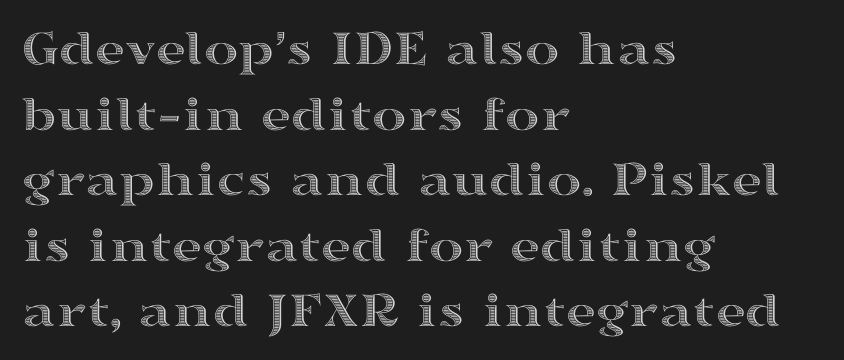
Q: Is the text italic (slanted)? A: No, it is upright.
Q: Is the text underlined? A: No.
Q: How is the paragraph aligned? A: Left-aligned.
Q: Is the spacing between letters normal or unusually wide? A: Normal.
Q: Is the spacing between lines tight, normal or loose? A: Normal.
Q: Width (condensed, normal, or wide)? A: Wide.
Q: x-height? A: Medium.
Q: Monospaced? A: No.
